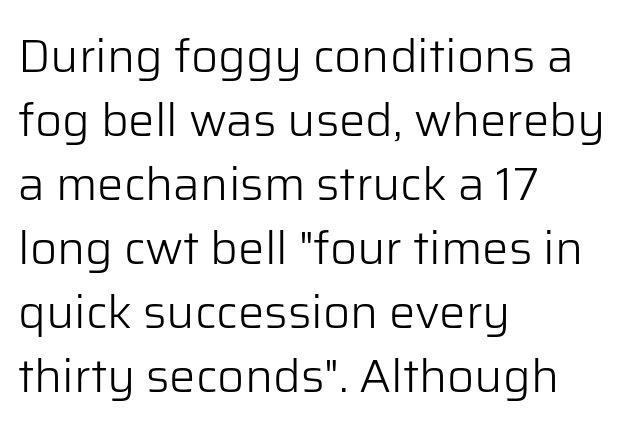
Q: Is the text bold? A: No.
Q: Is the text italic (slanted)? A: No, it is upright.
Q: Is the typeface a serif or a sans-serif typeface? A: Sans-serif.
Q: Is the text underlined? A: No.
Q: How is the paragraph aligned? A: Left-aligned.
Q: Is the spacing between letters normal or unusually wide? A: Normal.
Q: Is the spacing between lines tight, normal or loose? A: Normal.
Q: Width (condensed, normal, or wide)? A: Normal.
Q: Stroke contrast? A: Low.
Q: x-height? A: Medium.
Q: Monospaced? A: No.
